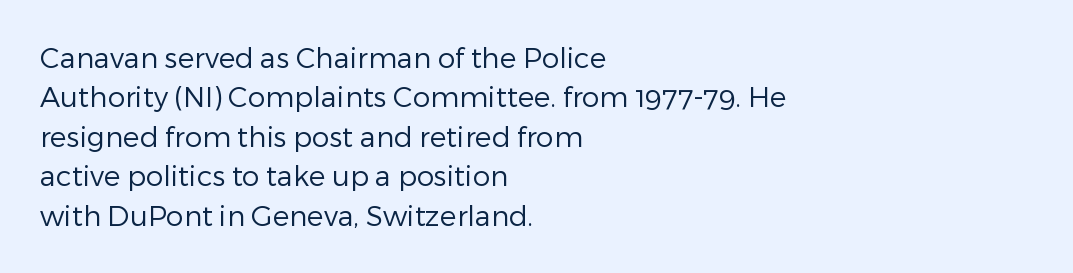
The letters carry no serifs — their stems end cleanly without finishing strokes. The strokes carry an ordinary text weight at most. Does extra space separate the letters? No, they use regular spacing. Here the designer chose a conventional face with non-uniform glyph widths.
